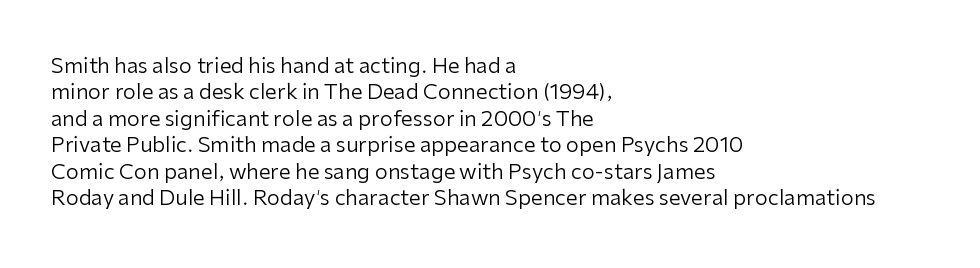
The rendering uses a moderate line-height, typical for paragraphs. Only glyphs here, with clear space below each row. The passage is arranged the way most books set body copy — flush left. Spacing between characters is what you'd get straight out of the box.
